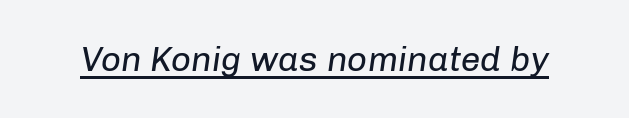
Q: Is the text bold? A: No.
Q: Is the text italic (slanted)? A: Yes, it leans right by about 8 degrees.
Q: Is the text underlined? A: Yes.
Q: Is the spacing between letters normal or unusually wide? A: Normal.
Q: Width (condensed, normal, or wide)? A: Normal.
Q: Stroke contrast? A: Low.
Q: x-height? A: Medium.
Q: Monospaced? A: No.
